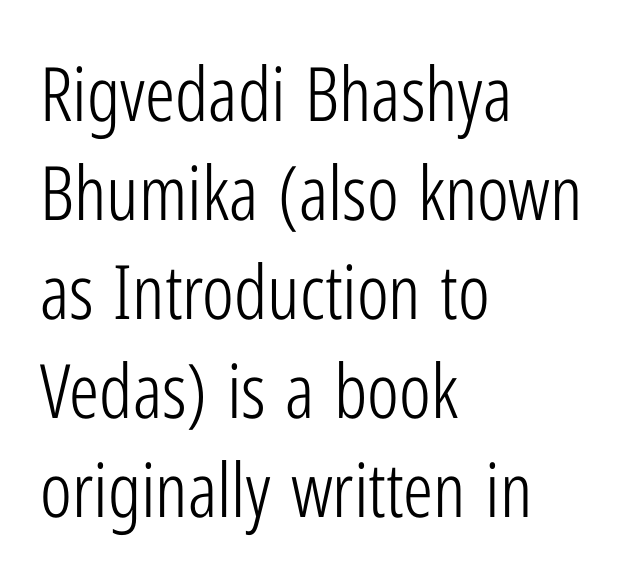
Leftover space on each line is placed entirely after the last word. The passage shown is not underscored anywhere. Letter spacing: default. Interline gaps are of average width in this sample. A typesetter would label this face a sans.
